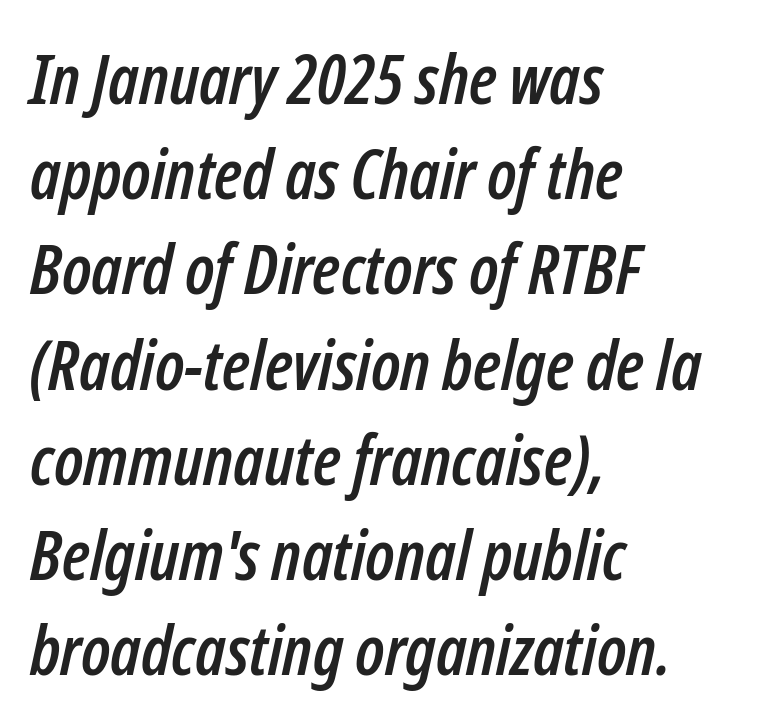
The paragraph shown leans on its left margin. Do the characters align in a grid? No, the font is proportional. Each new line begins a customary step beneath the previous one. Rule under the text: the space is simply empty.
